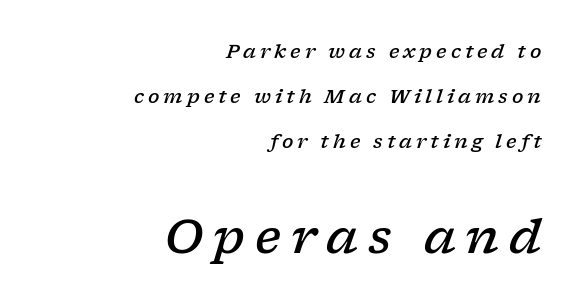
Right-aligned paragraph, ragged on the left. Anything drawn beneath the words? Only blank space. The face used here appears at its bigger size in the lower chunk. Short note: letters widely spaced. This sample trades compactness for vertical openness between lines. Varying glyph widths throughout — classic text-font behaviour.
